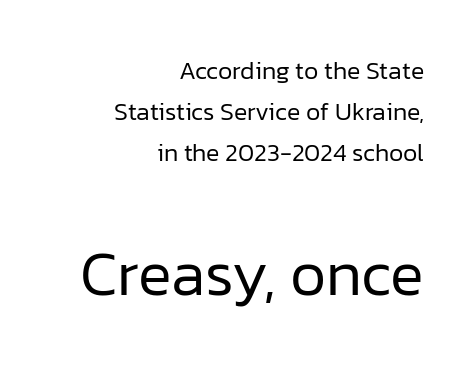
The passage shown is typeset with a sans-serif family. The letters advance in unequal steps, a hallmark of proportional type. The emphasis by scale lands on block number two, below. The passage shown is not bold in any degree.
